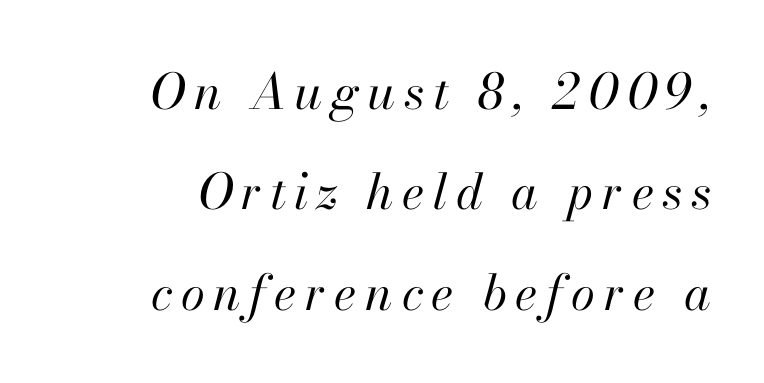
Q: Is the text bold? A: No.
Q: Is the text italic (slanted)? A: Yes, it leans right by about 13 degrees.
Q: Is the text underlined? A: No.
Q: Is the spacing between lines tight, normal or loose? A: Loose.
Q: Width (condensed, normal, or wide)? A: Normal.
Q: Stroke contrast? A: High.
Q: x-height? A: Small.
Q: Monospaced? A: No.
